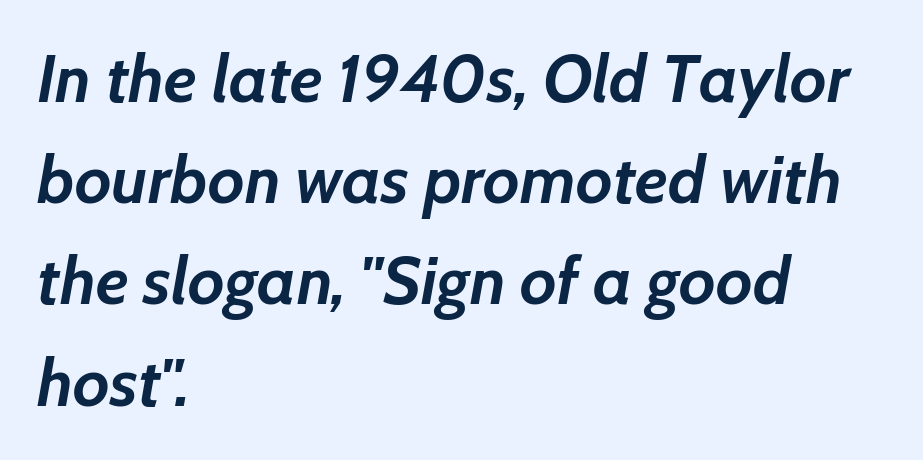
The image shows 67 px semibold type, italic (leaning right); set left-aligned, normal line spacing (1.51x), normal letter spacing, not underlined; low stroke contrast and a medium x-height.
